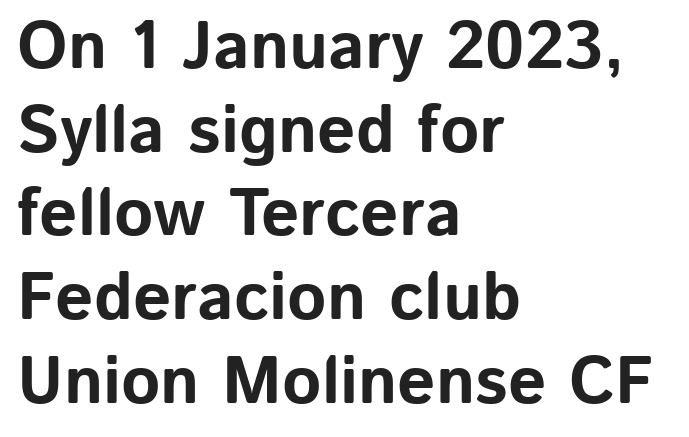
Q: Is the text bold? A: Yes.
Q: Is the text italic (slanted)? A: No, it is upright.
Q: Is the typeface a serif or a sans-serif typeface? A: Sans-serif.
Q: Is the text underlined? A: No.
Q: How is the paragraph aligned? A: Left-aligned.
Q: Is the spacing between letters normal or unusually wide? A: Normal.
Q: Is the spacing between lines tight, normal or loose? A: Normal.
Q: Width (condensed, normal, or wide)? A: Normal.
Q: Stroke contrast? A: Low.
Q: x-height? A: Medium.
Q: Monospaced? A: No.
